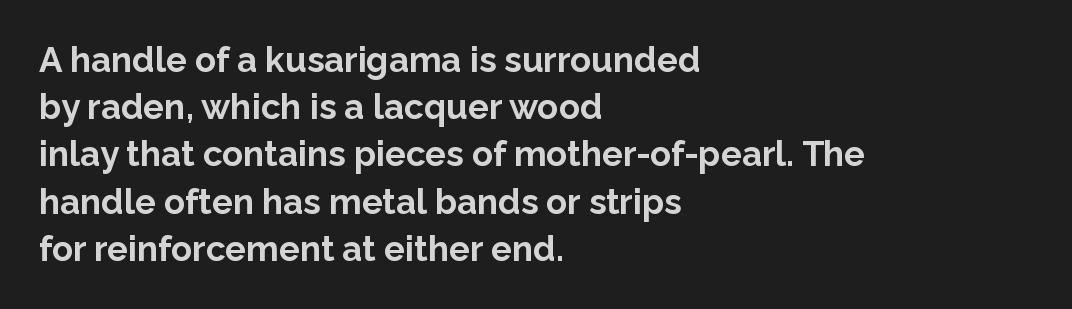
Proportional: the letters do not fall into vertical columns. The designer went with a sans here, leaving each stem footless. The leading is moderate, giving the passage an even texture. Ordinary non-slanted type is in use.
